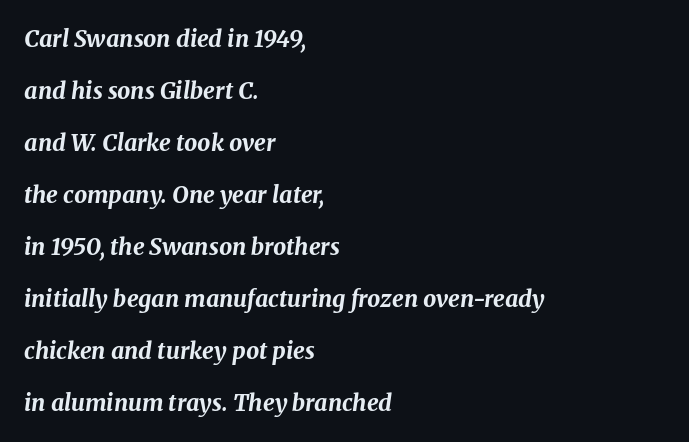
Observe the lean: these are italic letterforms. You could fit nearly another row in the gap between these rows. No word sits above an underline. The lines are quadded left. Is the type bold? Yes — the strokes are clearly thick and heavy. Each word holds together tightly as a unit, with standard inter-letter gaps.
